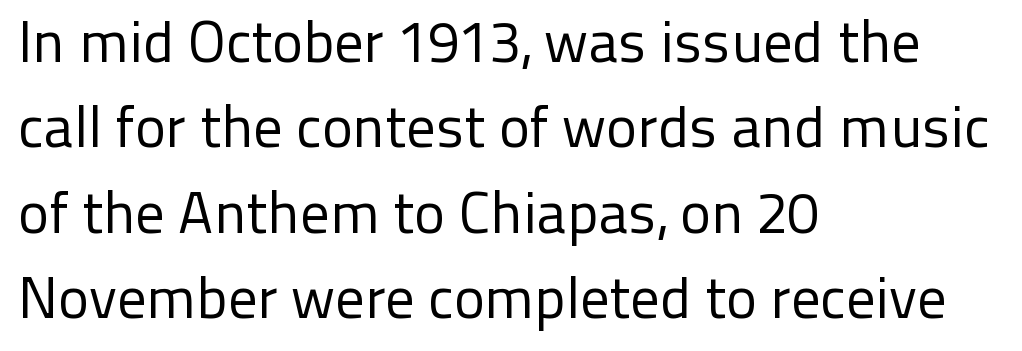
The image shows 58 px regular-weight sans-serif type, upright; set left-aligned, normal line spacing (1.47x), normal letter spacing, not underlined; low stroke contrast and a medium x-height.
